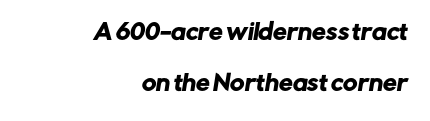
{"underline": "no", "align": "right", "line_spacing": "loose", "line_spacing_ratio": 2.32, "letter_spacing": "normal", "letter_spacing_em": 0.0, "glyph_px": 22}
